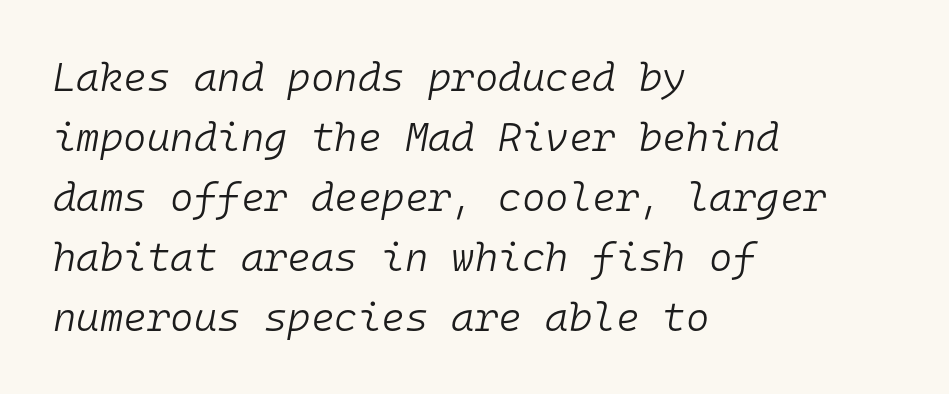
{"italic": "yes", "lean": "right", "slant_degrees": 10, "bold": "no", "weight": "light", "width": "normal", "stroke_contrast": "low", "x_height": "medium", "monospaced": "yes", "underline": "no", "align": "left", "line_spacing": "normal", "line_spacing_ratio": 1.5, "letter_spacing": "normal", "letter_spacing_em": 0.0, "glyph_px": 40}
